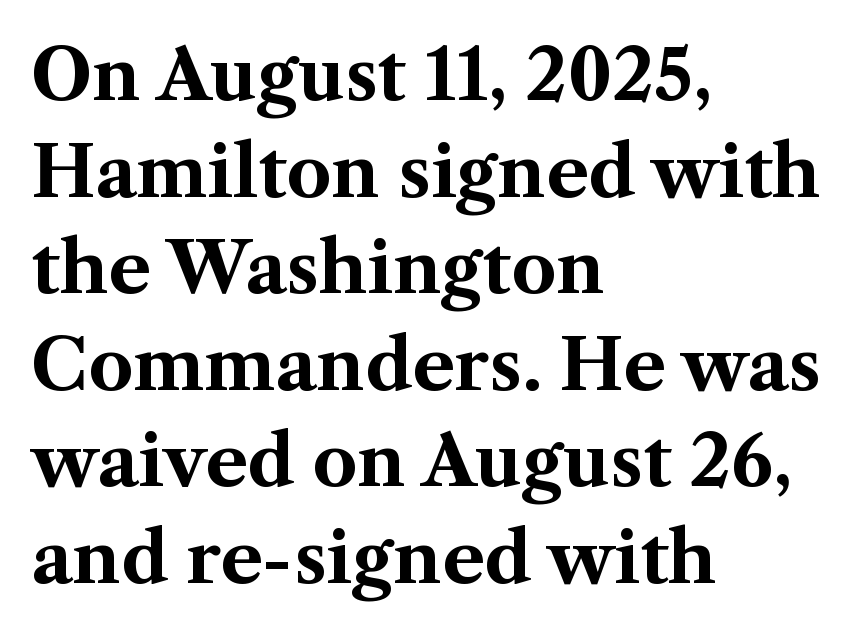
The image shows 71 px bold serif type, upright; set left-aligned, normal line spacing (1.36x), normal letter spacing, not underlined; medium stroke contrast and a medium x-height.
